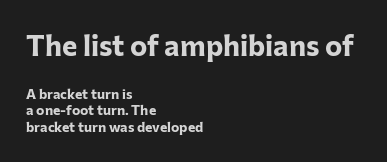
Q: Is the text bold? A: Yes.
Q: Is the text italic (slanted)? A: No, it is upright.
Q: Is the typeface a serif or a sans-serif typeface? A: Sans-serif.
Q: Is the text underlined? A: No.
Q: How is the paragraph aligned? A: Left-aligned.
Q: Is the spacing between letters normal or unusually wide? A: Normal.
Q: Which block of text is set in a larger size, the first (top) or the second (bottom)? A: The first (top) one.
Q: Width (condensed, normal, or wide)? A: Normal.
Q: Stroke contrast? A: Low.
Q: x-height? A: Medium.
Q: Monospaced? A: No.
